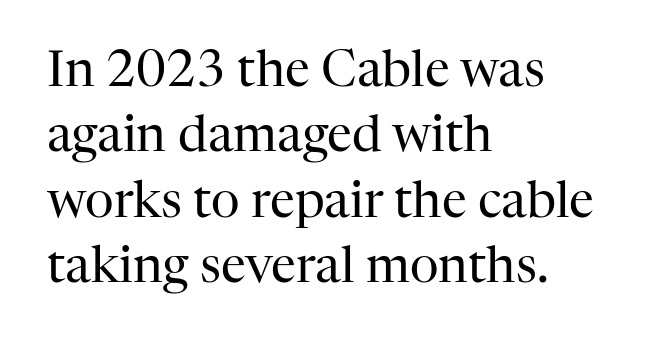
Q: Is the text bold? A: No.
Q: Is the text italic (slanted)? A: No, it is upright.
Q: Is the typeface a serif or a sans-serif typeface? A: Serif.
Q: Is the text underlined? A: No.
Q: How is the paragraph aligned? A: Left-aligned.
Q: Is the spacing between letters normal or unusually wide? A: Normal.
Q: Is the spacing between lines tight, normal or loose? A: Normal.
Q: Width (condensed, normal, or wide)? A: Normal.
Q: Stroke contrast? A: High.
Q: x-height? A: Medium.
Q: Monospaced? A: No.
